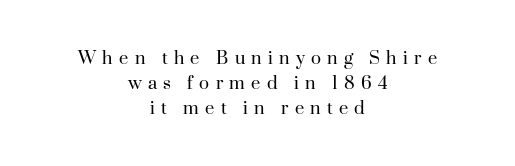
The image shows 21 px text type, upright; set centered, line spacing 1.2x, unusually wide letter spacing (+0.3 em), not underlined.
